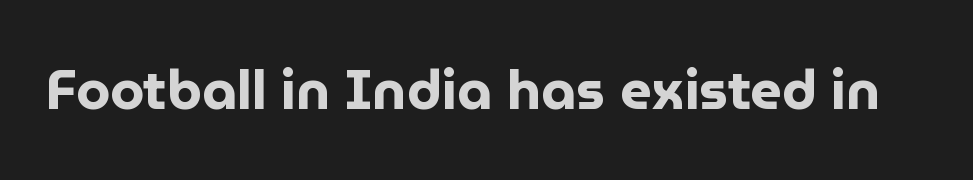
The image shows 55 px bold sans-serif type, upright; set normal letter spacing, not underlined; low stroke contrast and a medium x-height.
